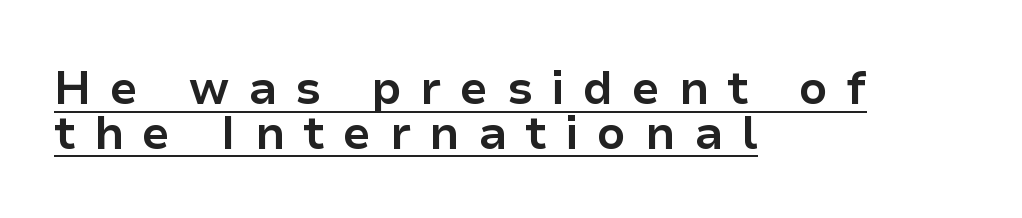
The image shows 46 px bold sans-serif type, upright; set left-aligned, tight line spacing (0.97x), unusually wide letter spacing (+0.4 em), underlined; low stroke contrast and a medium x-height.
